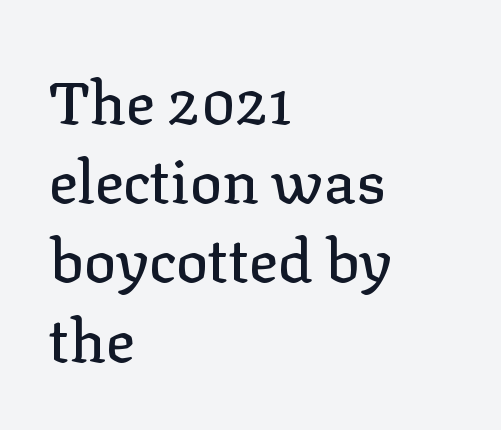
Notice how descenders clear the ascenders below comfortably — that's standard leading. Italic: no, the glyphs are upright roman. Does the type have serifs? Yes, each stem ends in a small foot. Note the varied advance widths — an 'i' is clearly narrower than an 'm'. Is the block centered? No — it sits flush against the left margin. The rendering keeps characters at their native spacing.
